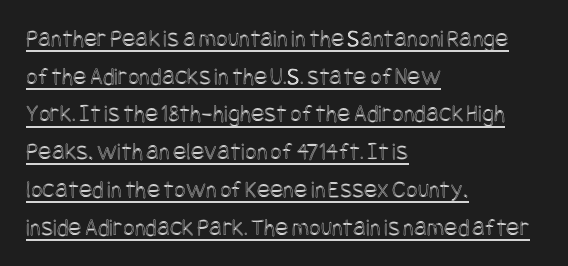
Q: Is the text italic (slanted)? A: No, it is upright.
Q: Is the text underlined? A: Yes.
Q: How is the paragraph aligned? A: Left-aligned.
Q: Is the spacing between letters normal or unusually wide? A: Normal.
Q: Is the spacing between lines tight, normal or loose? A: Normal.
